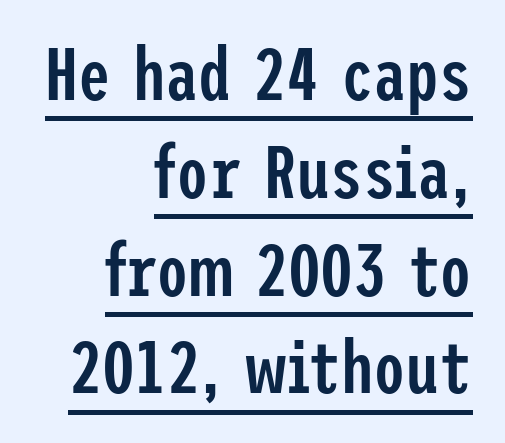
A typesetter would call this zero additional tracking. Font category for this specimen: sans-serif. The typography opts for an upright posture over an oblique one. The passage shown is underscored from start to finish. A student would call this right alignment; a typographer would say flush right, rag left. Honestly, the row spacing looks completely unremarkable.
